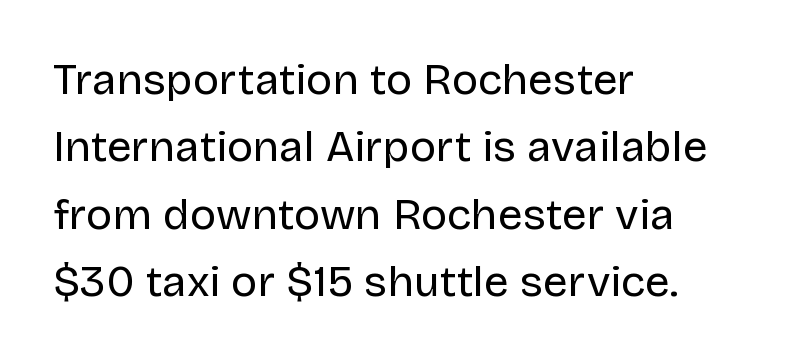
Observe the ordinary spacing: letters are neighbours, not strangers. Reading down the column, the eye jumps a familiar distance to each next line. The face looks like a standard text weight, possibly lighter. Posture: upright roman. You could not count columns in this text — the font is proportionally spaced. The foot of each line stays bare and open.
